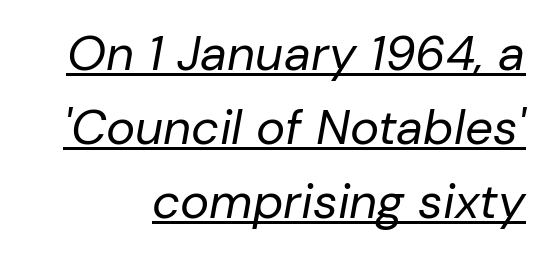
Q: Is the text bold? A: No.
Q: Is the text italic (slanted)? A: Yes, it leans right by about 10 degrees.
Q: Is the text underlined? A: Yes.
Q: How is the paragraph aligned? A: Right-aligned.
Q: Is the spacing between letters normal or unusually wide? A: Normal.
Q: Is the spacing between lines tight, normal or loose? A: Normal.
Q: Width (condensed, normal, or wide)? A: Normal.
Q: Stroke contrast? A: Low.
Q: x-height? A: Medium.
Q: Monospaced? A: No.
